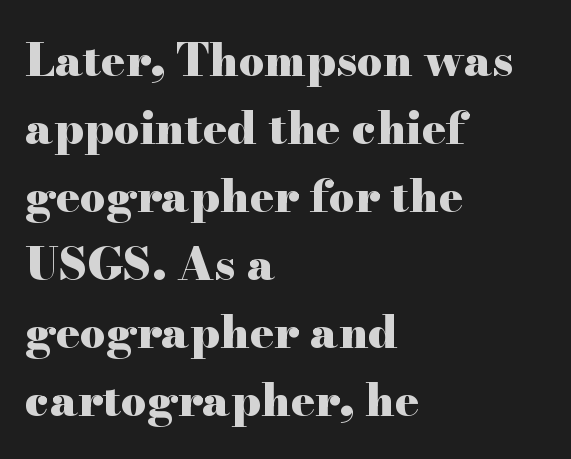
Q: Is the text bold? A: Yes.
Q: Is the text italic (slanted)? A: No, it is upright.
Q: Is the typeface a serif or a sans-serif typeface? A: Serif.
Q: Is the text underlined? A: No.
Q: How is the paragraph aligned? A: Left-aligned.
Q: Is the spacing between letters normal or unusually wide? A: Normal.
Q: Is the spacing between lines tight, normal or loose? A: Normal.
Q: Width (condensed, normal, or wide)? A: Wide.
Q: Stroke contrast? A: High.
Q: x-height? A: Small.
Q: Monospaced? A: No.
